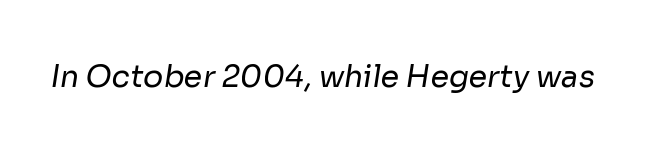
The image shows 30 px regular-weight sans-serif type; set normal letter spacing, not underlined; low stroke contrast and a medium x-height.
